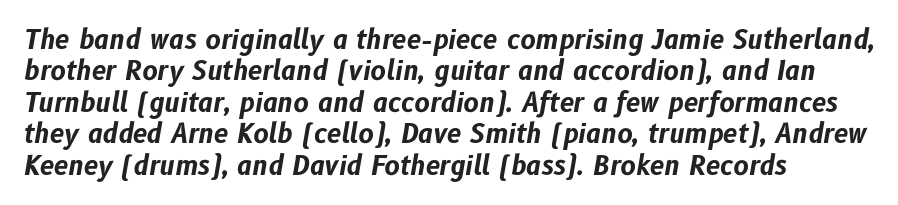
The image shows 26 px bold type, italic (leaning right); set left-aligned, line spacing 1.21x, normal letter spacing, not underlined.
